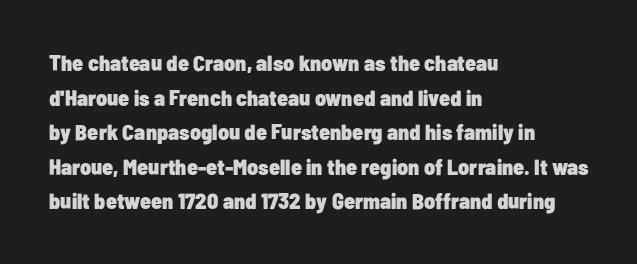
Q: Is the text bold? A: Yes.
Q: Is the text italic (slanted)? A: No, it is upright.
Q: Is the text underlined? A: No.
Q: How is the paragraph aligned? A: Left-aligned.
Q: Is the spacing between letters normal or unusually wide? A: Normal.
Q: Is the spacing between lines tight, normal or loose? A: Normal.
